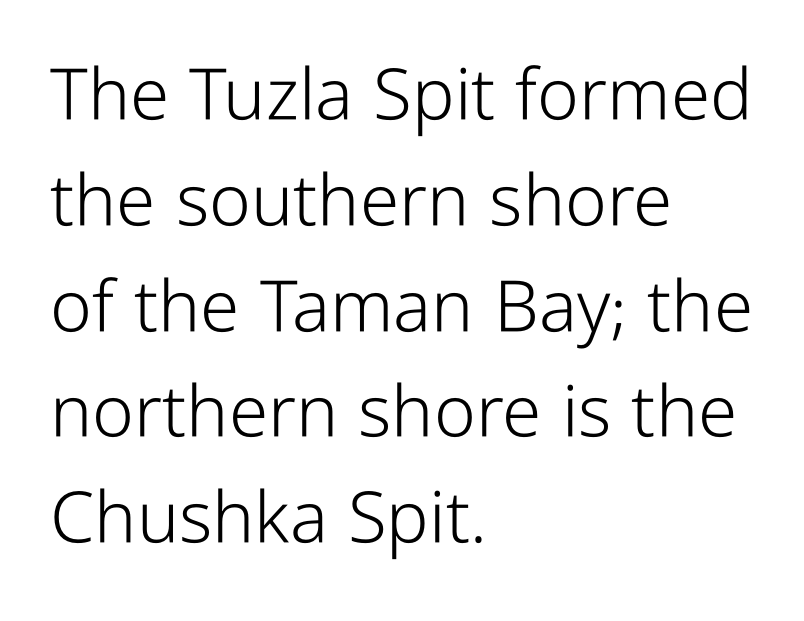
{"serif": "no", "italic": "no", "bold": "no", "weight": "light", "width": "condensed", "stroke_contrast": "low", "x_height": "medium", "monospaced": "no", "underline": "no", "align": "left", "line_spacing": "normal", "line_spacing_ratio": 1.49, "letter_spacing": "normal", "letter_spacing_em": 0.0, "glyph_px": 71}
